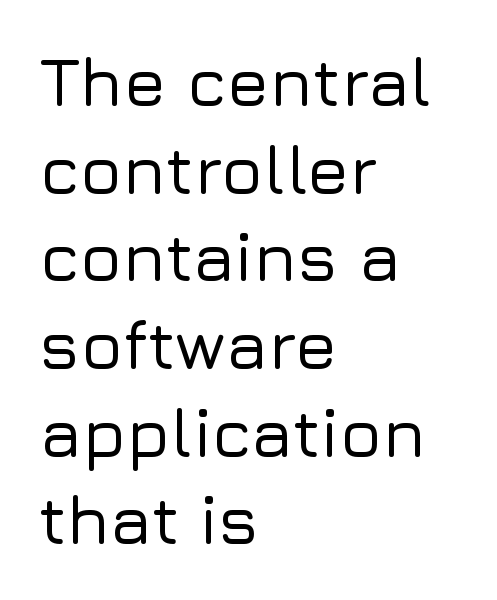
Q: Is the text italic (slanted)? A: No, it is upright.
Q: Is the typeface a serif or a sans-serif typeface? A: Sans-serif.
Q: Is the text underlined? A: No.
Q: How is the paragraph aligned? A: Left-aligned.
Q: Is the spacing between letters normal or unusually wide? A: Normal.
Q: Is the spacing between lines tight, normal or loose? A: Normal.
Q: Width (condensed, normal, or wide)? A: Normal.
Q: Stroke contrast? A: Low.
Q: x-height? A: Medium.
Q: Monospaced? A: No.
